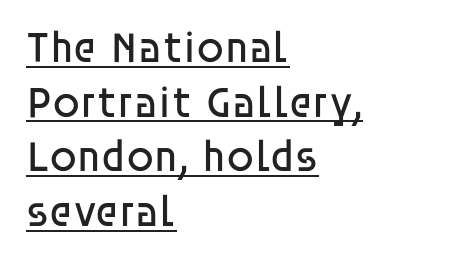
Is the block centered? No — it sits flush against the left margin. Ascenders rise straight up at ninety degrees. What stands out about the letter spacing? Nothing — it is the standard amount. This is sans-serif lettering, the kind often seen on screens and signage. Think standard paragraph weight, or any step lighter than that.
